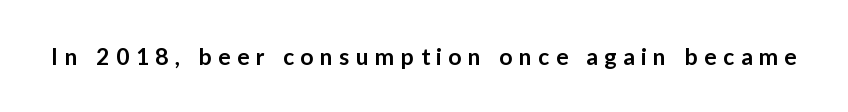
On the weight axis this lands at semibold, roughly 600. The foot of each line stays bare and open. If you drew a line through each stem, it would be perfectly vertical. How are the letters spaced? Widely, with obvious added tracking.
